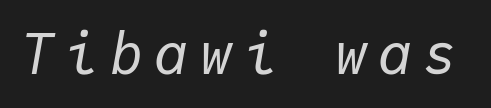
Q: Is the text bold? A: No.
Q: Is the text italic (slanted)? A: Yes, it leans right by about 9 degrees.
Q: Is the text underlined? A: No.
Q: Is the spacing between letters normal or unusually wide? A: Unusually wide.
Q: Width (condensed, normal, or wide)? A: Normal.
Q: Stroke contrast? A: Low.
Q: x-height? A: Medium.
Q: Monospaced? A: Yes.
